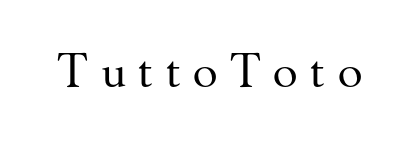
The type is letterspaced generously, with wide tracking. Weight: not bold — regular or lighter. Lines of text with bare space underneath. When letters stand straight like this, we call the style roman or upright. A serif font was chosen for this passage. The face used here is proportionally spaced, like ordinary book or web type.
